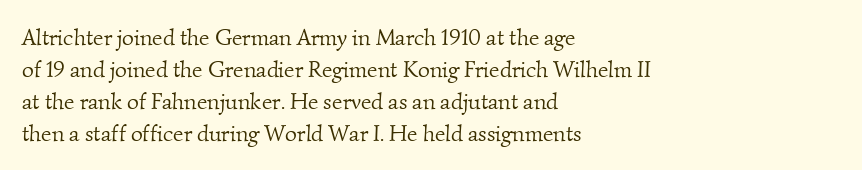
Q: Is the text bold? A: No.
Q: Is the text underlined? A: No.
Q: How is the paragraph aligned? A: Left-aligned.
Q: Is the spacing between letters normal or unusually wide? A: Normal.
Q: Is the spacing between lines tight, normal or loose? A: Normal.
